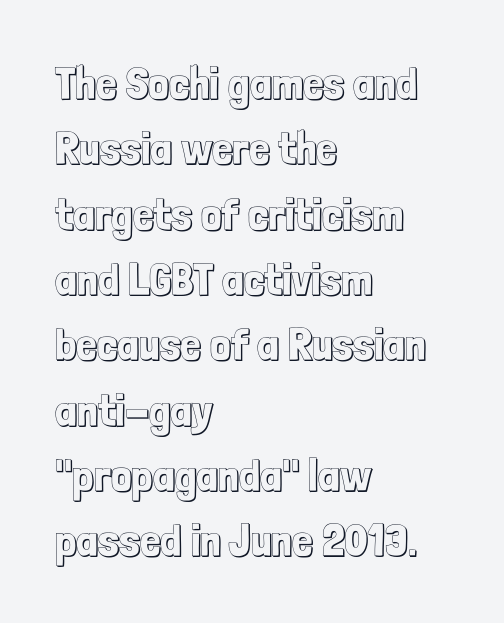
{"italic": "no", "width": "condensed", "x_height": "medium", "monospaced": "no", "underline": "no", "align": "left", "line_spacing": "normal", "line_spacing_ratio": 1.42, "letter_spacing": "normal", "letter_spacing_em": 0.0, "glyph_px": 46}
